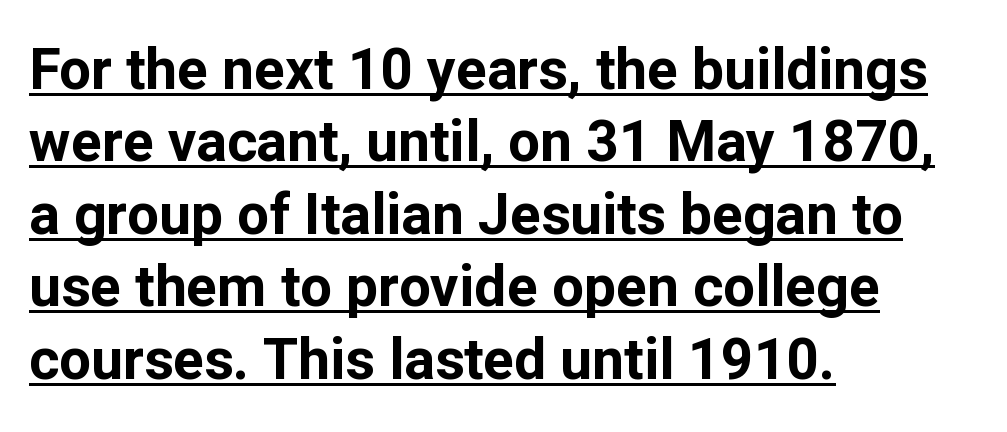
The image shows 57 px bold sans-serif type, upright; set left-aligned, normal line spacing (1.27x), normal letter spacing, underlined; low stroke contrast and a medium x-height.
